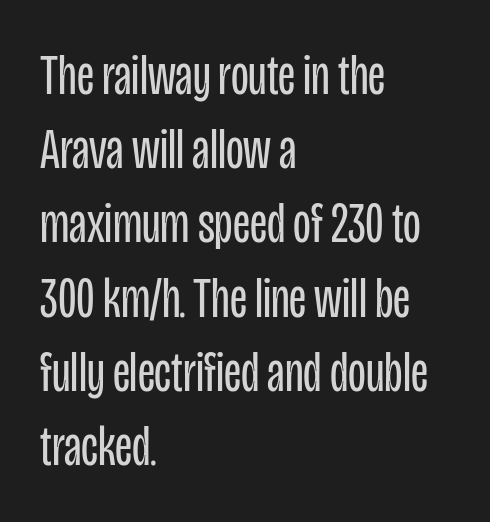
The image shows 58 px regular-weight, condensed sans-serif type, upright; set left-aligned, normal line spacing (1.28x), normal letter spacing, not underlined; low stroke contrast and a large x-height.
